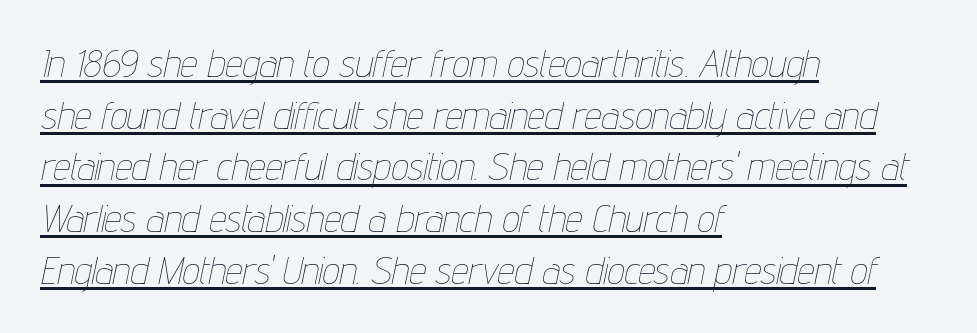
Q: Is the text bold? A: No.
Q: Is the text italic (slanted)? A: Yes, it leans right by about 12 degrees.
Q: Is the text underlined? A: Yes.
Q: How is the paragraph aligned? A: Left-aligned.
Q: Is the spacing between letters normal or unusually wide? A: Normal.
Q: Is the spacing between lines tight, normal or loose? A: Normal.
Q: Width (condensed, normal, or wide)? A: Condensed.
Q: Stroke contrast? A: Low.
Q: x-height? A: Medium.
Q: Monospaced? A: No.
